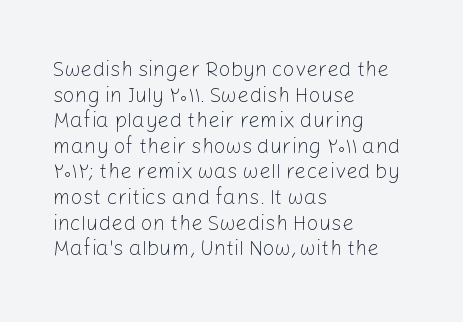
Q: Is the text bold? A: No.
Q: Is the text italic (slanted)? A: No, it is upright.
Q: Is the text underlined? A: No.
Q: How is the paragraph aligned? A: Left-aligned.
Q: Is the spacing between letters normal or unusually wide? A: Normal.
